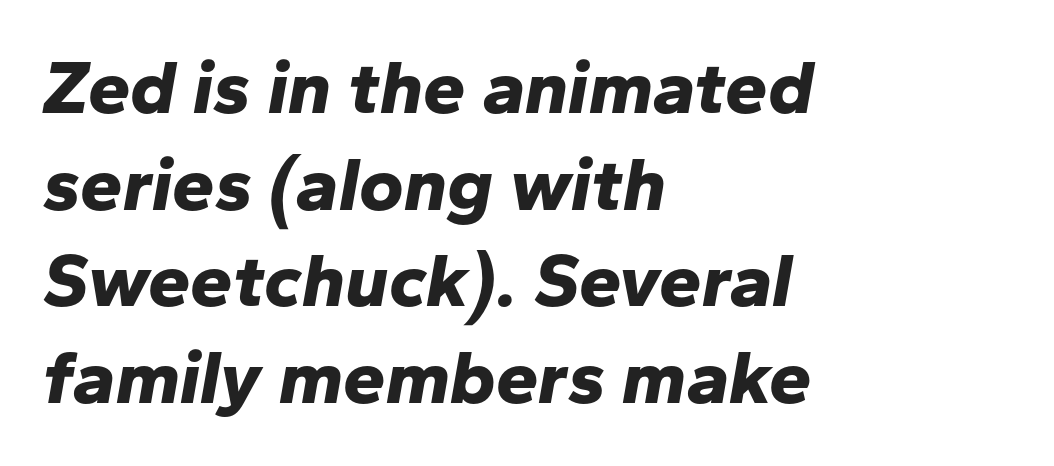
{"italic": "yes", "lean": "right", "slant_degrees": 10, "bold": "yes", "weight": "bold", "width": "normal", "stroke_contrast": "low", "x_height": "medium", "monospaced": "no", "underline": "no", "align": "left", "line_spacing": "normal", "line_spacing_ratio": 1.27, "letter_spacing": "normal", "letter_spacing_em": 0.0, "glyph_px": 76}
